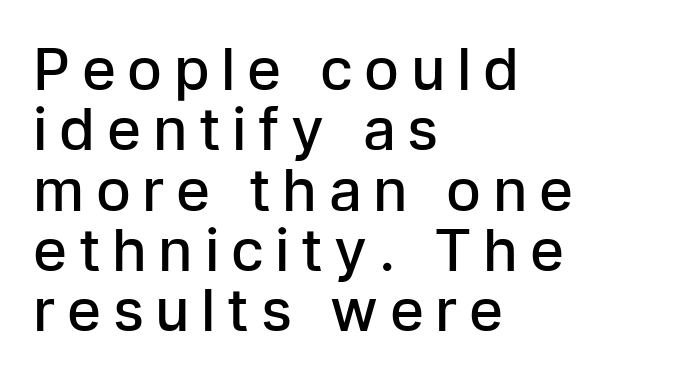
Underlining? Definitely not there. Are there feet on the stems? There aren't — it's a sans. It's the straight-up-and-down kind of type. Typeset ragged right — the left edge is the straight one. Someone cranked the tracking dial way up on this one. Is there much room between lines? No — they nearly touch.
